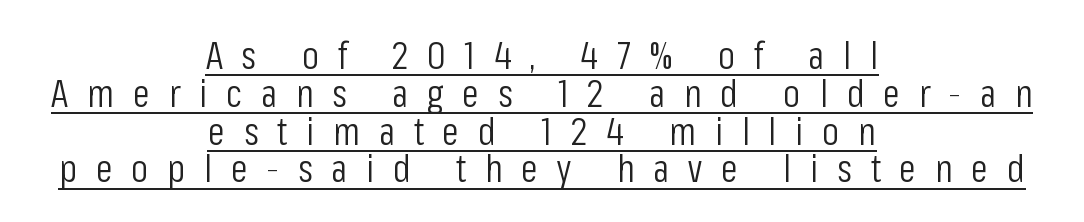
Stroke mass is kept to a normal reading level or below. Each line of the rendering has a horizontal stroke beneath the glyphs. Compared with typical paragraphs, the rows here are closer together. Does extra space separate the letters? Yes, quite a lot of it. Character widths vary here, with narrow letters taking less room than wide ones.
